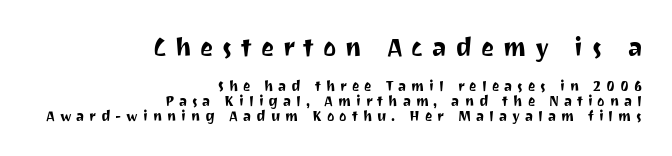
{"italic": "no", "underline": "no", "align": "right", "line_spacing": "tight", "line_spacing_ratio": 1.05, "letter_spacing": "wide", "letter_spacing_em": 0.35, "larger_block": "first", "size_ratio": 1.79, "glyph_px": 25}
